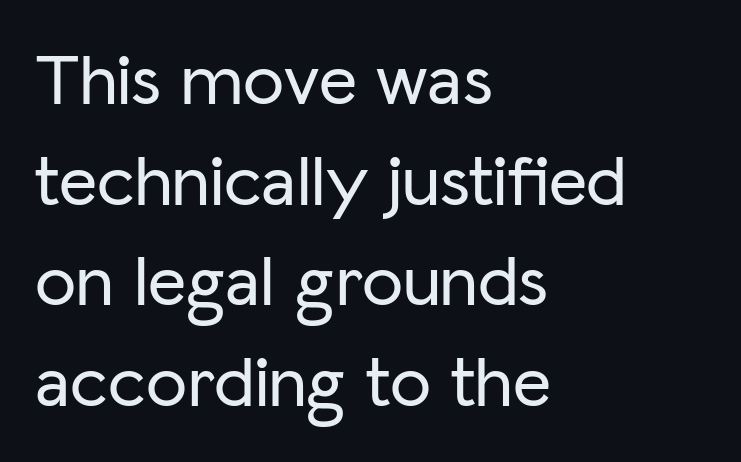
Q: Is the text italic (slanted)? A: No, it is upright.
Q: Is the typeface a serif or a sans-serif typeface? A: Sans-serif.
Q: Is the text underlined? A: No.
Q: How is the paragraph aligned? A: Left-aligned.
Q: Is the spacing between letters normal or unusually wide? A: Normal.
Q: Is the spacing between lines tight, normal or loose? A: Normal.
Q: Width (condensed, normal, or wide)? A: Normal.
Q: Stroke contrast? A: Low.
Q: x-height? A: Medium.
Q: Monospaced? A: No.
